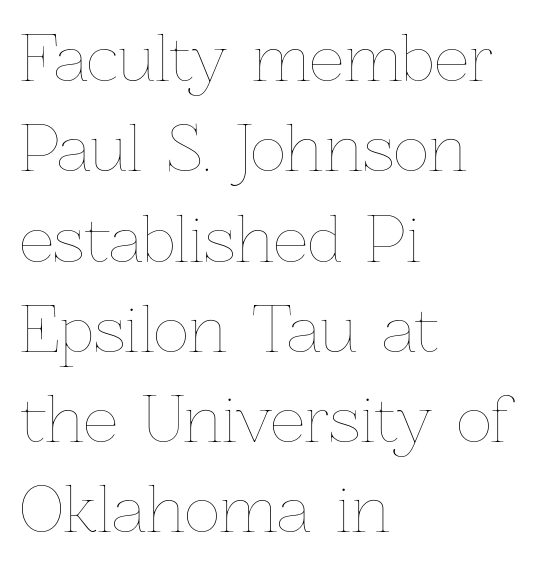
A student would call this left alignment; a typographer would say flush left, rag right. Letter spacing: default. The string is rendered with underlining switched off. This block has exactly the height ordinary leading produces. Looks like regular typesetting: each glyph gets only the width it needs.
